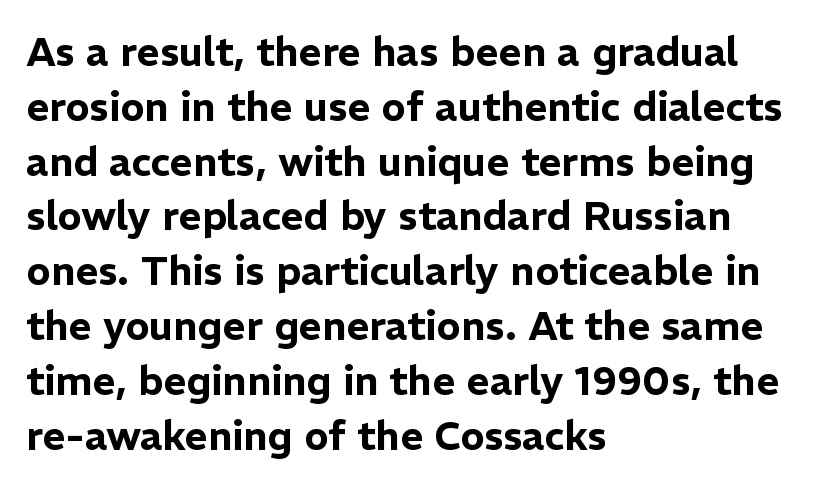
The image shows 40 px sans-serif type, upright; set left-aligned, normal line spacing (1.37x), normal letter spacing, not underlined; low stroke contrast and a medium x-height.
